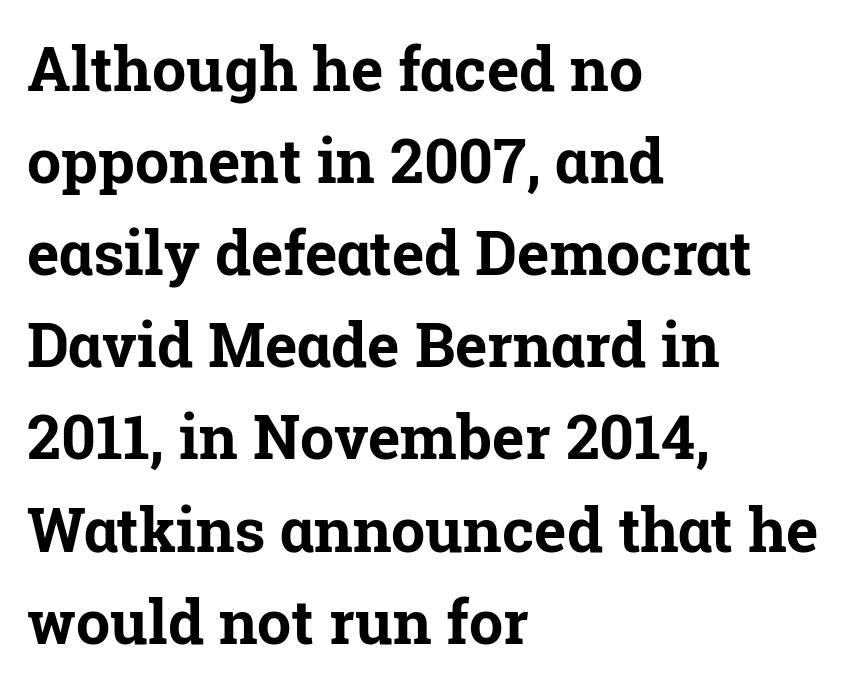
The image shows 61 px bold serif type, upright; set left-aligned, normal line spacing (1.51x), normal letter spacing, not underlined; low stroke contrast and a medium x-height.
